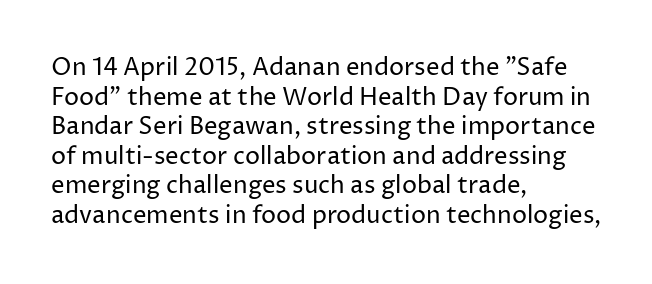
Q: Is the text bold? A: No.
Q: Is the text italic (slanted)? A: No, it is upright.
Q: Is the text underlined? A: No.
Q: How is the paragraph aligned? A: Left-aligned.
Q: Is the spacing between letters normal or unusually wide? A: Normal.
